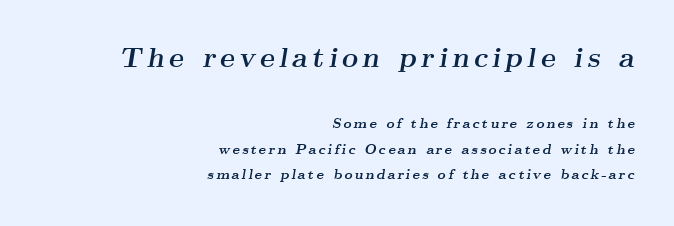
Q: Is the text bold? A: Yes.
Q: Is the text italic (slanted)? A: Yes, it leans right by about 9 degrees.
Q: Is the typeface a serif or a sans-serif typeface? A: Serif.
Q: Is the text underlined? A: No.
Q: How is the paragraph aligned? A: Right-aligned.
Q: Which block of text is set in a larger size, the first (top) or the second (bottom)? A: The first (top) one.
Q: Width (condensed, normal, or wide)? A: Wide.
Q: Stroke contrast? A: Medium.
Q: x-height? A: Small.
Q: Monospaced? A: No.
